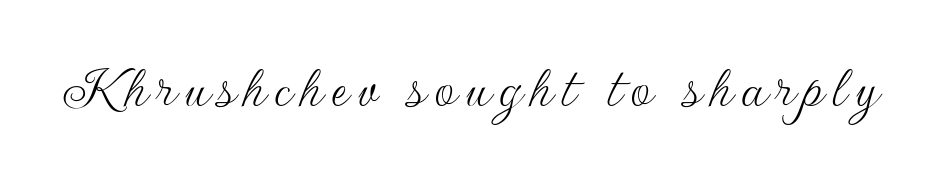
Q: Is the text bold? A: No.
Q: Is the text italic (slanted)? A: Yes.
Q: Is the typeface a serif or a sans-serif typeface? A: Sans-serif.
Q: Is the text underlined? A: No.
Q: Width (condensed, normal, or wide)? A: Normal.
Q: Stroke contrast? A: Low.
Q: x-height? A: Small.
Q: Monospaced? A: No.
